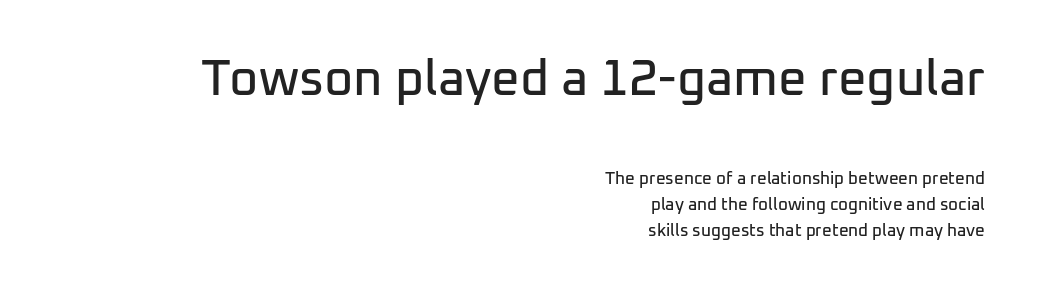
Q: Is the text italic (slanted)? A: No, it is upright.
Q: Is the typeface a serif or a sans-serif typeface? A: Sans-serif.
Q: Is the text underlined? A: No.
Q: How is the paragraph aligned? A: Right-aligned.
Q: Is the spacing between letters normal or unusually wide? A: Normal.
Q: Is the spacing between lines tight, normal or loose? A: Normal.
Q: Which block of text is set in a larger size, the first (top) or the second (bottom)? A: The first (top) one.
Q: Width (condensed, normal, or wide)? A: Normal.
Q: Stroke contrast? A: Low.
Q: x-height? A: Medium.
Q: Monospaced? A: No.
